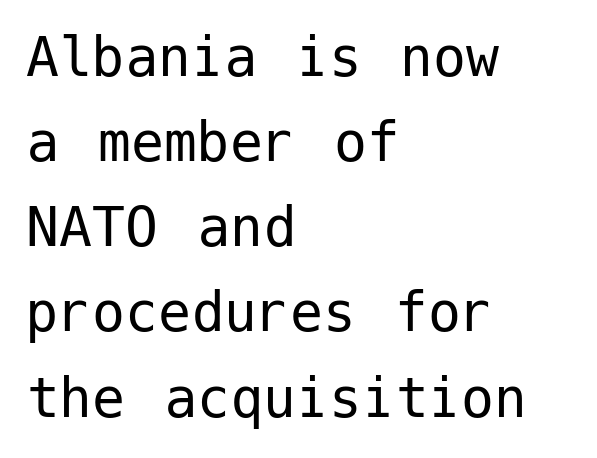
{"serif": "no", "italic": "no", "bold": "no", "weight": "regular", "width": "normal", "stroke_contrast": "low", "x_height": "medium", "underline": "no", "align": "left", "line_spacing": "normal", "line_spacing_ratio": 1.29, "letter_spacing": "normal", "letter_spacing_em": 0.0, "glyph_px": 66}
